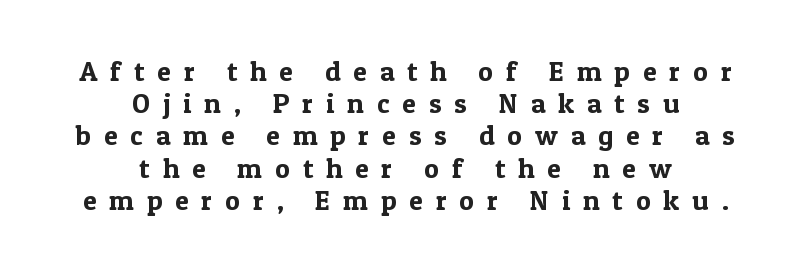
When letters stand straight like this, we call the style roman or upright. Is there much room between lines? No — they nearly touch. Words appear elongated and porous because spacing is wide. You could not count columns in this text — the font is proportionally spaced.
